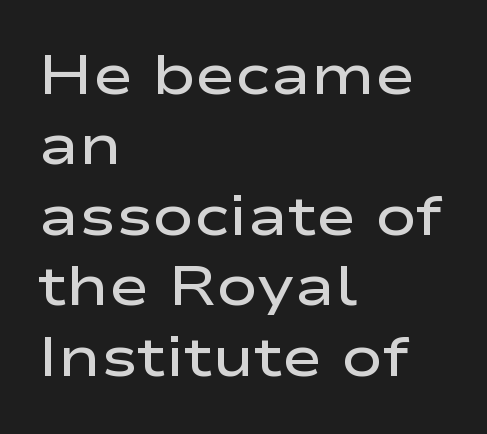
The image shows 55 px semibold, wide sans-serif type, upright; set left-aligned, normal line spacing (1.28x), normal letter spacing, not underlined; low stroke contrast and a medium x-height.
